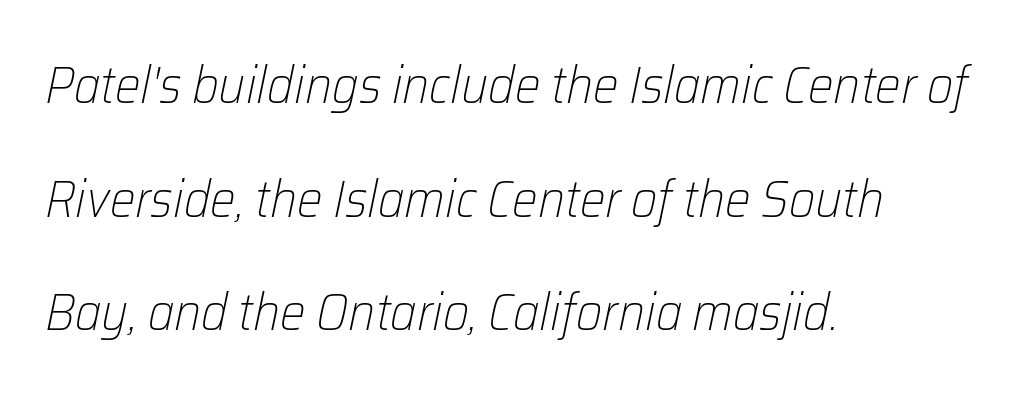
{"italic": "yes", "lean": "right", "slant_degrees": 12, "bold": "no", "weight": "light", "width": "normal", "stroke_contrast": "low", "x_height": "medium", "monospaced": "no", "underline": "no", "align": "left", "line_spacing": "loose", "line_spacing_ratio": 2.23, "letter_spacing": "normal", "letter_spacing_em": 0.0, "glyph_px": 51}
